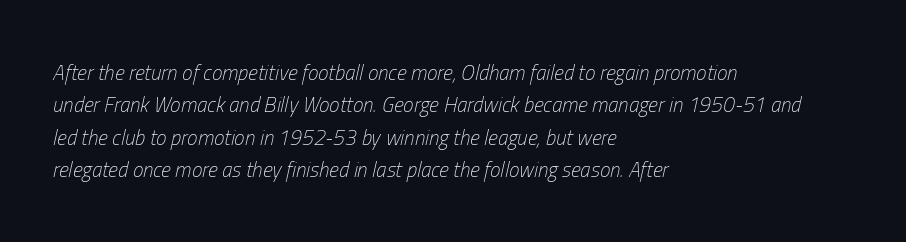
The passage shown is not underscored anywhere. Observe the lean: these are italic letterforms. Alignment: flush left. You could call the tracking neutral — neither tight nor loose. A typesetter would call this leading conventional body-copy spacing. Caption: face not bold, strokes unweighted.
